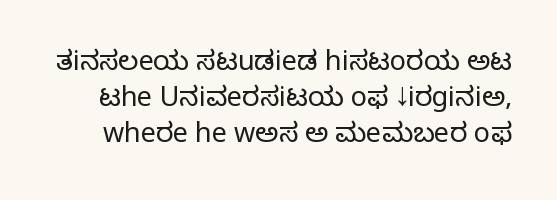
The image shows 27 px text type, upright; set normal line spacing (1.34x), normal letter spacing, not underlined.
